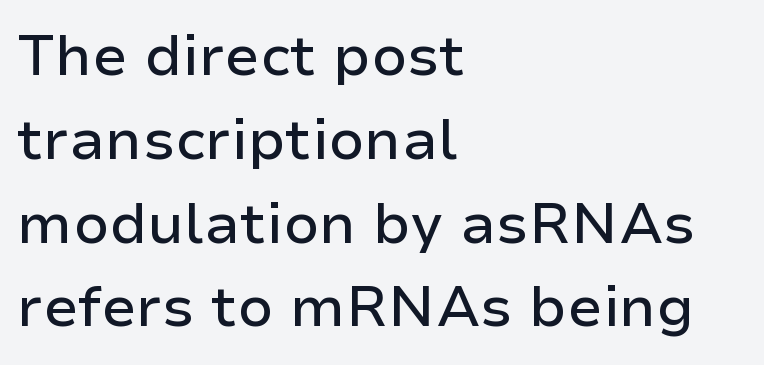
Q: Is the text italic (slanted)? A: No, it is upright.
Q: Is the typeface a serif or a sans-serif typeface? A: Sans-serif.
Q: Is the text underlined? A: No.
Q: How is the paragraph aligned? A: Left-aligned.
Q: Is the spacing between letters normal or unusually wide? A: Normal.
Q: Is the spacing between lines tight, normal or loose? A: Normal.
Q: Width (condensed, normal, or wide)? A: Normal.
Q: Stroke contrast? A: Low.
Q: x-height? A: Medium.
Q: Monospaced? A: No.
